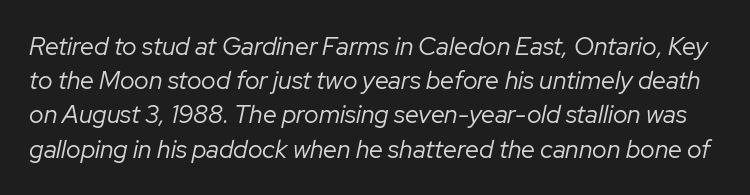
The image shows 25 px text type, italic (leaning right); set normal line spacing (1.37x), normal letter spacing, not underlined.
